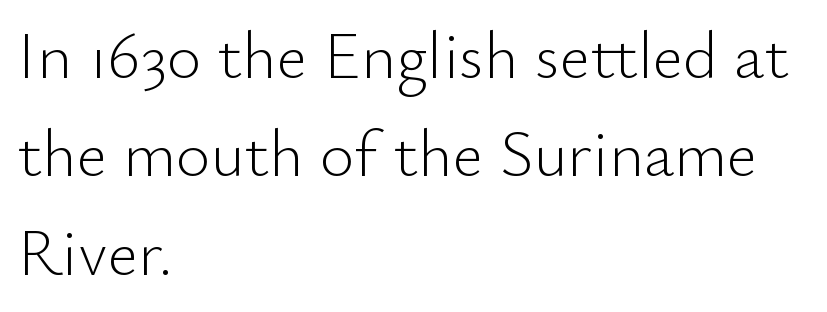
{"serif": "no", "italic": "no", "bold": "no", "weight": "light", "width": "normal", "stroke_contrast": "low", "x_height": "small", "monospaced": "no", "underline": "no", "align": "left", "line_spacing": "normal", "line_spacing_ratio": 1.49, "letter_spacing": "normal", "letter_spacing_em": 0.0, "glyph_px": 66}
